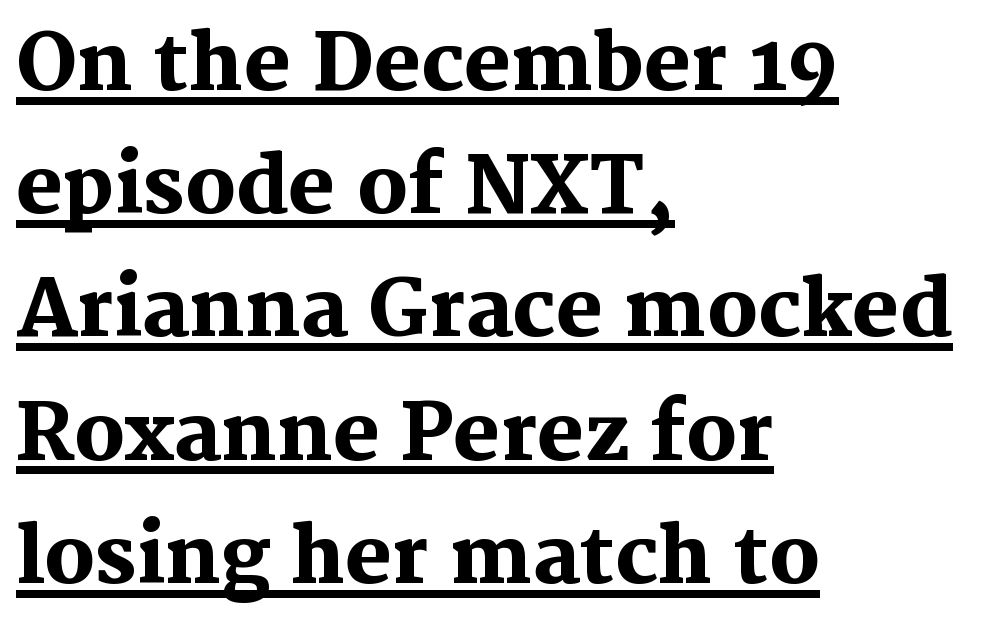
{"serif": "yes", "italic": "no", "bold": "yes", "weight": "heavy", "width": "normal", "stroke_contrast": "medium", "x_height": "medium", "monospaced": "no", "underline": "yes", "align": "left", "line_spacing": "normal", "line_spacing_ratio": 1.58, "letter_spacing": "normal", "letter_spacing_em": 0.0, "glyph_px": 78}
